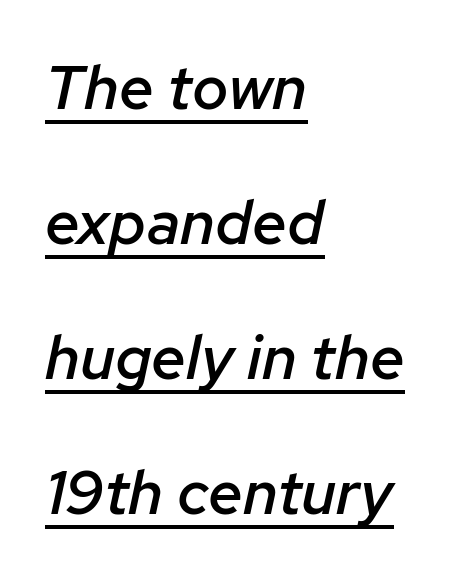
Q: Is the text bold? A: Semi-bold.
Q: Is the text italic (slanted)? A: Yes, it leans right by about 12 degrees.
Q: Is the text underlined? A: Yes.
Q: How is the paragraph aligned? A: Left-aligned.
Q: Is the spacing between letters normal or unusually wide? A: Normal.
Q: Is the spacing between lines tight, normal or loose? A: Loose.
Q: Width (condensed, normal, or wide)? A: Normal.
Q: Stroke contrast? A: Low.
Q: x-height? A: Medium.
Q: Monospaced? A: No.
